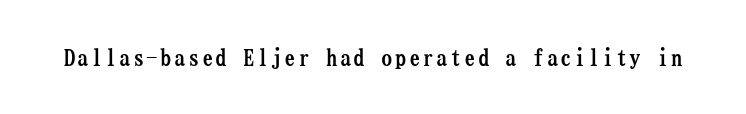
The image shows 23 px bold type, upright; set not underlined.
